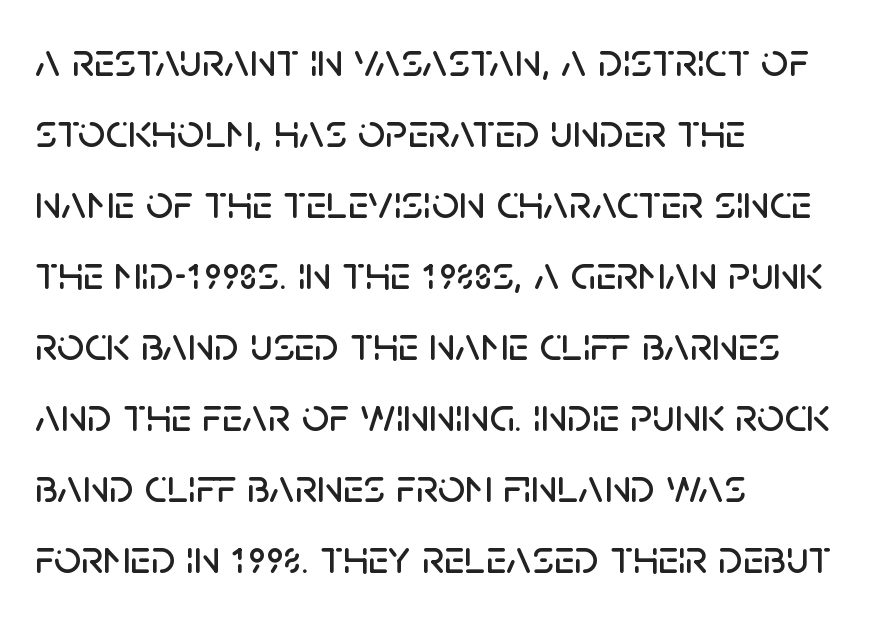
The rag falls on the right side of this text block. Look at the bottom of the vertical strokes: they stop flat, with no serifs. In terms of letterspacing, this is plain default setting. If you measured baseline to baseline, you'd find a middling distance. Style check: upright. This sample has the flowing, uneven cadence of proportional lettering.
